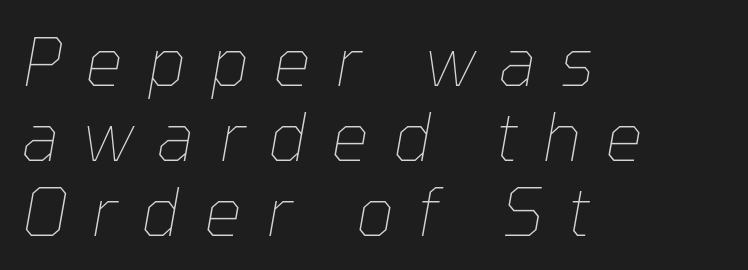
Underline: absent. A typesetter would call this heavily tracked-out type. Rows of type sit shoulder to shoulder in the vertical direction. The passage shown is typed in a proportional face where columns would drift.
